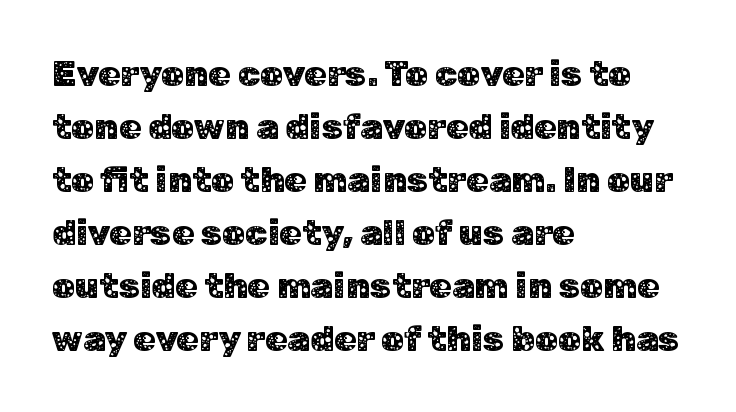
Normally led — the rows are evenly, conventionally spaced. Is this a fixed-width face? No — the glyphs have proportional, varying widths. Left-aligned paragraph, ragged on the right. The letters carry no serifs — their stems end cleanly without finishing strokes. Standard letterfit; no display-style spreading of the glyphs. It's the straight-up-and-down kind of type.
